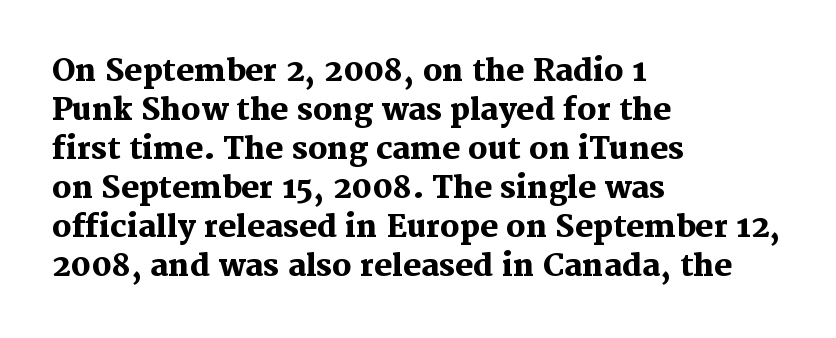
{"serif": "yes", "italic": "no", "bold": "yes", "weight": "heavy", "width": "normal", "stroke_contrast": "medium", "x_height": "medium", "monospaced": "no", "underline": "no", "align": "left", "line_spacing": "normal", "line_spacing_ratio": 1.3, "letter_spacing": "normal", "letter_spacing_em": 0.0, "glyph_px": 30}
